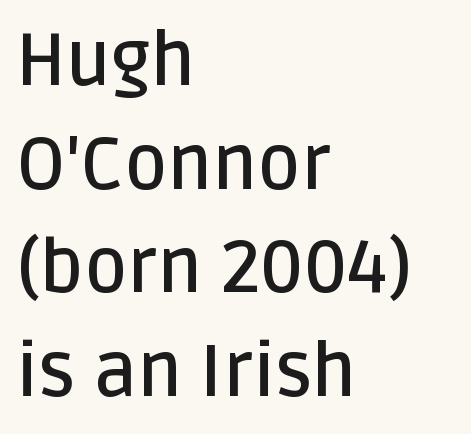
The image shows 74 px semibold sans-serif type, upright; set left-aligned, normal line spacing (1.4x), normal letter spacing, not underlined; low stroke contrast and a large x-height.
